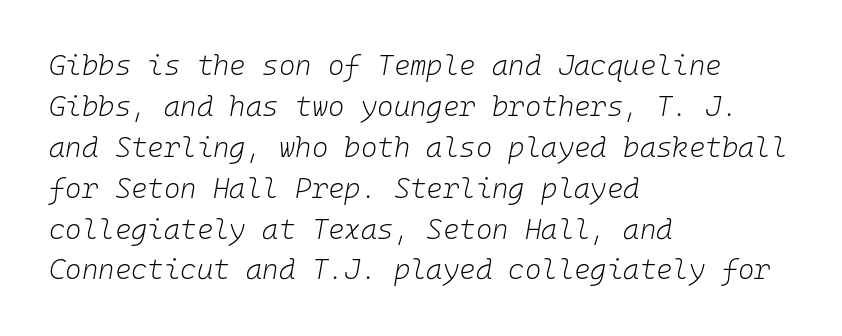
Interline gaps are of average width in this sample. Italic: yes, the glyphs are oblique. Characters follow at the spacing the type designer built in. A light-to-regular cut is what we see here. Just letters on the line, the space beneath them empty.
